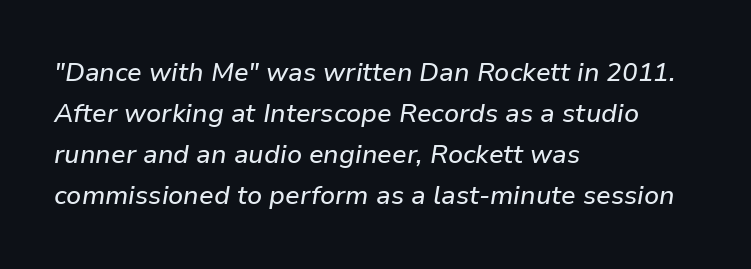
Q: Is the text italic (slanted)? A: Yes, it leans right by about 9 degrees.
Q: Is the text underlined? A: No.
Q: How is the paragraph aligned? A: Left-aligned.
Q: Is the spacing between letters normal or unusually wide? A: Normal.
Q: Is the spacing between lines tight, normal or loose? A: Normal.
